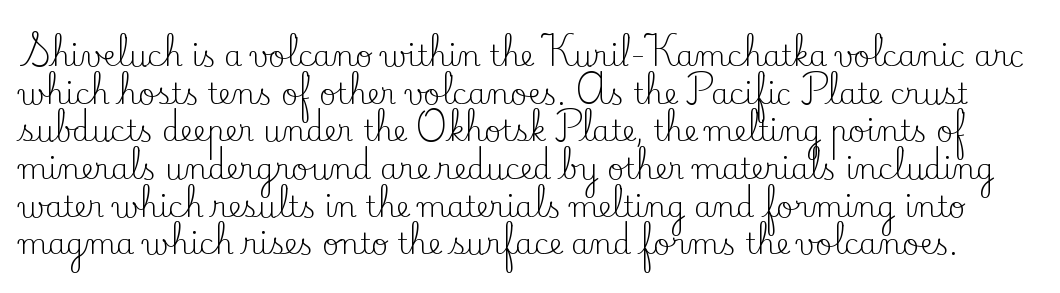
{"italic": "no", "bold": "no", "weight": "regular", "width": "normal", "stroke_contrast": "low", "x_height": "small", "monospaced": "no", "underline": "no", "line_spacing": "normal", "line_spacing_ratio": 1.3, "letter_spacing": "normal", "letter_spacing_em": 0.0, "glyph_px": 29}
